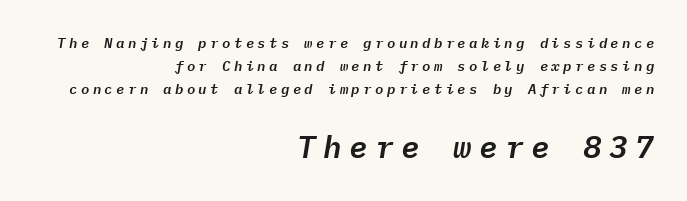
Q: Is the text italic (slanted)? A: Yes, it leans right by about 9 degrees.
Q: Is the text underlined? A: No.
Q: How is the paragraph aligned? A: Right-aligned.
Q: Is the spacing between letters normal or unusually wide? A: Unusually wide.
Q: Is the spacing between lines tight, normal or loose? A: Normal.
Q: Which block of text is set in a larger size, the first (top) or the second (bottom)? A: The second (bottom) one.
Q: Width (condensed, normal, or wide)? A: Normal.
Q: Stroke contrast? A: Low.
Q: x-height? A: Medium.
Q: Monospaced? A: Yes.
